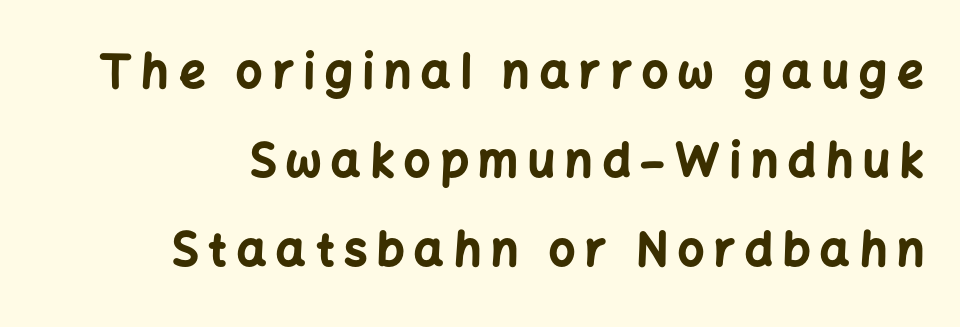
{"serif": "no", "italic": "no", "bold": "yes", "weight": "bold", "width": "normal", "stroke_contrast": "low", "x_height": "medium", "monospaced": "no", "underline": "no", "align": "right", "line_spacing": "loose", "line_spacing_ratio": 1.93, "letter_spacing": "wide", "letter_spacing_em": 0.22, "glyph_px": 46}
